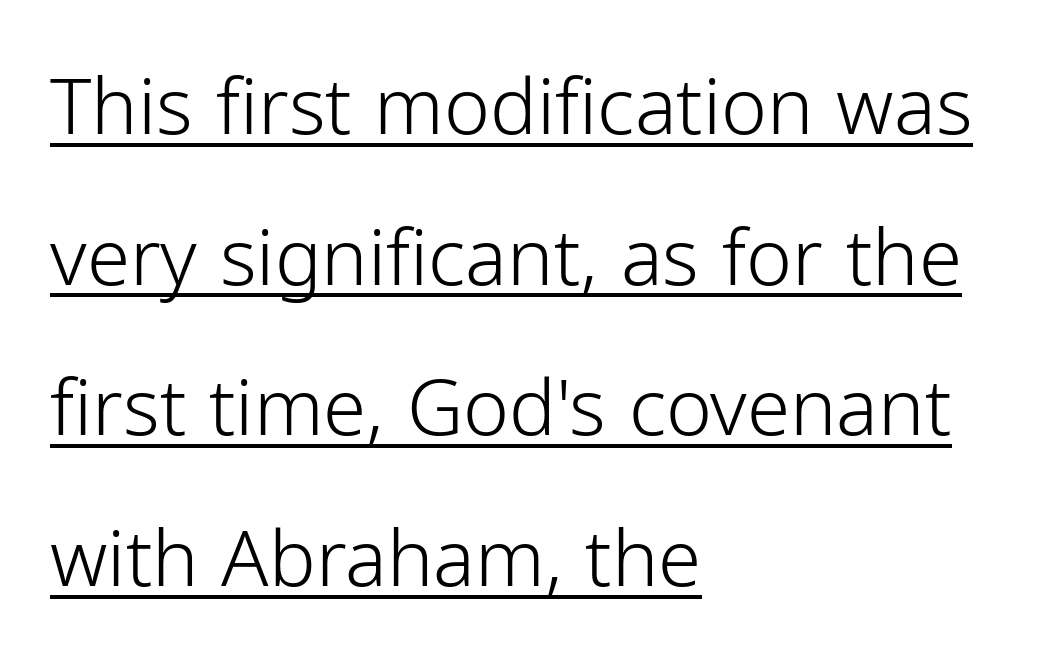
Q: Is the text bold? A: No.
Q: Is the text italic (slanted)? A: No, it is upright.
Q: Is the typeface a serif or a sans-serif typeface? A: Sans-serif.
Q: Is the text underlined? A: Yes.
Q: How is the paragraph aligned? A: Left-aligned.
Q: Is the spacing between letters normal or unusually wide? A: Normal.
Q: Is the spacing between lines tight, normal or loose? A: Loose.
Q: Width (condensed, normal, or wide)? A: Normal.
Q: Stroke contrast? A: Low.
Q: x-height? A: Medium.
Q: Monospaced? A: No.
